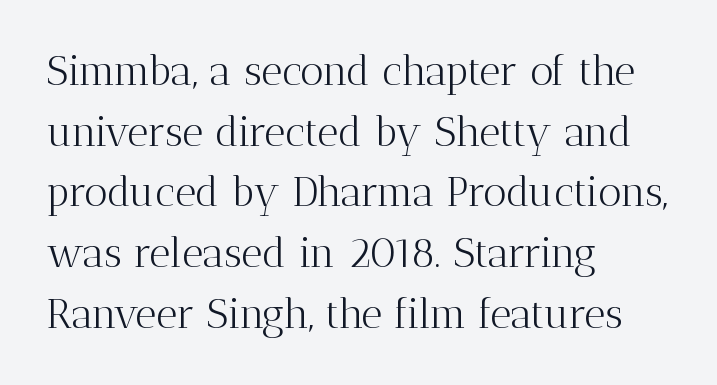
Q: Is the text bold? A: No.
Q: Is the text italic (slanted)? A: No, it is upright.
Q: Is the typeface a serif or a sans-serif typeface? A: Serif.
Q: Is the text underlined? A: No.
Q: How is the paragraph aligned? A: Left-aligned.
Q: Is the spacing between letters normal or unusually wide? A: Normal.
Q: Is the spacing between lines tight, normal or loose? A: Normal.
Q: Width (condensed, normal, or wide)? A: Normal.
Q: Stroke contrast? A: Medium.
Q: x-height? A: Medium.
Q: Monospaced? A: No.
